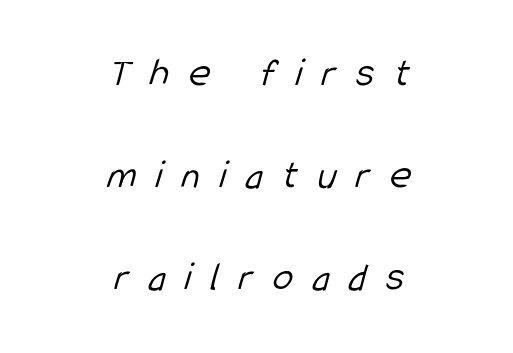
Q: Is the text bold? A: No.
Q: Is the typeface a serif or a sans-serif typeface? A: Sans-serif.
Q: Is the text underlined? A: No.
Q: How is the paragraph aligned? A: Centered.
Q: Is the spacing between letters normal or unusually wide? A: Unusually wide.
Q: Is the spacing between lines tight, normal or loose? A: Loose.
Q: Width (condensed, normal, or wide)? A: Condensed.
Q: Stroke contrast? A: Low.
Q: x-height? A: Medium.
Q: Monospaced? A: No.
